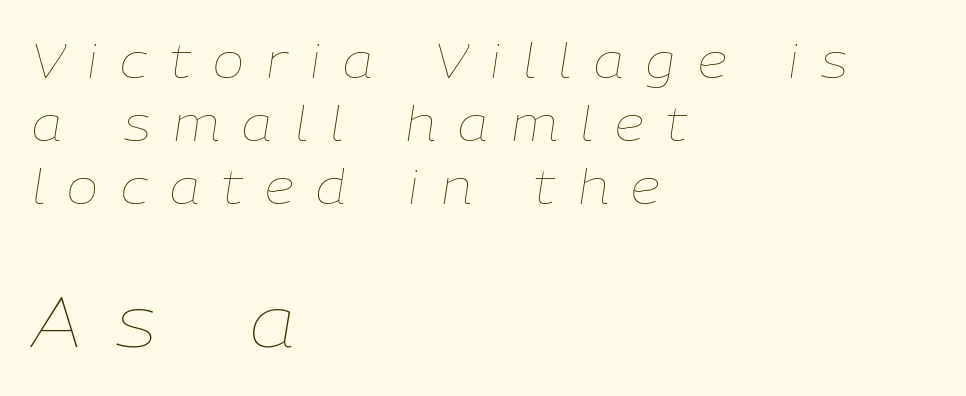
The image shows 71 px thin type, italic (leaning right); set left-aligned, normal line spacing (1.34x), unusually wide letter spacing (+0.48 em), not underlined; the second (bottom) block is 1.51x larger; low stroke contrast and a medium x-height.
